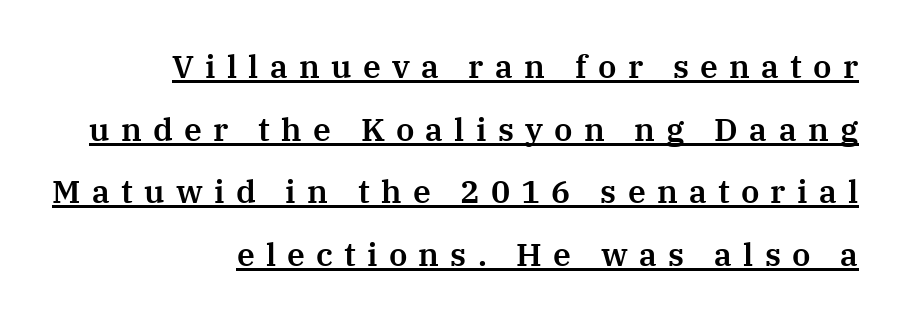
The image shows 32 px serif type, upright; set right-aligned, loose line spacing (1.96x), unusually wide letter spacing (+0.35 em), underlined; medium stroke contrast and a medium x-height.
